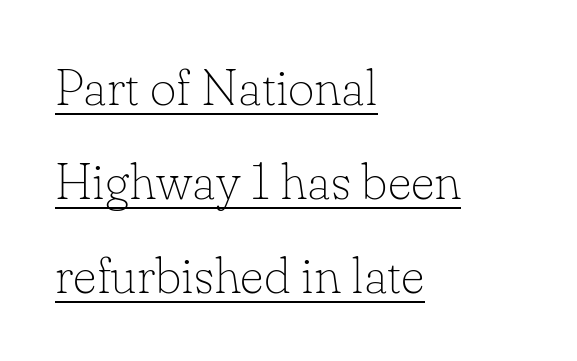
Q: Is the text bold? A: No.
Q: Is the text italic (slanted)? A: No, it is upright.
Q: Is the typeface a serif or a sans-serif typeface? A: Serif.
Q: Is the text underlined? A: Yes.
Q: How is the paragraph aligned? A: Left-aligned.
Q: Is the spacing between letters normal or unusually wide? A: Normal.
Q: Width (condensed, normal, or wide)? A: Normal.
Q: Stroke contrast? A: Low.
Q: x-height? A: Small.
Q: Monospaced? A: No.
